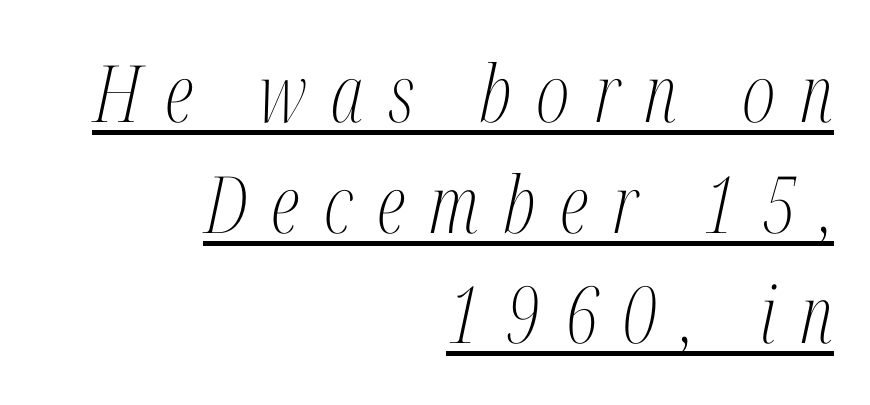
{"serif": "yes", "italic": "yes", "lean": "right", "slant_degrees": 12, "bold": "no", "weight": "light", "width": "condensed", "stroke_contrast": "medium", "x_height": "medium", "monospaced": "no", "underline": "yes", "align": "right", "line_spacing": "normal", "line_spacing_ratio": 1.4, "letter_spacing": "wide", "letter_spacing_em": 0.31, "glyph_px": 79}
